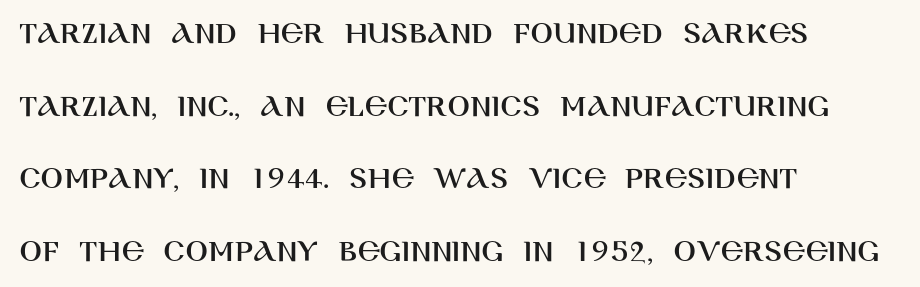
The vertical gap from one line to the next is large. The text block is weighted toward the left margin, trailing off unevenly rightward. Here the designer chose a conventional face with non-uniform glyph widths. Underlining? Definitely not there.
